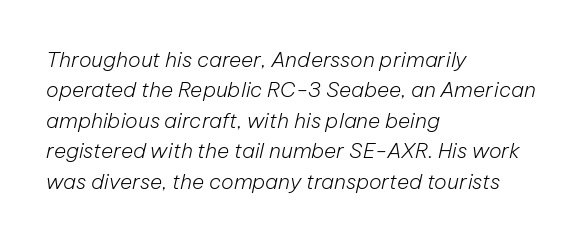
{"italic": "yes", "lean": "right", "slant_degrees": 12, "bold": "no", "underline": "no", "align": "left", "line_spacing": "normal", "line_spacing_ratio": 1.45, "letter_spacing": "normal", "letter_spacing_em": 0.0, "glyph_px": 21}
